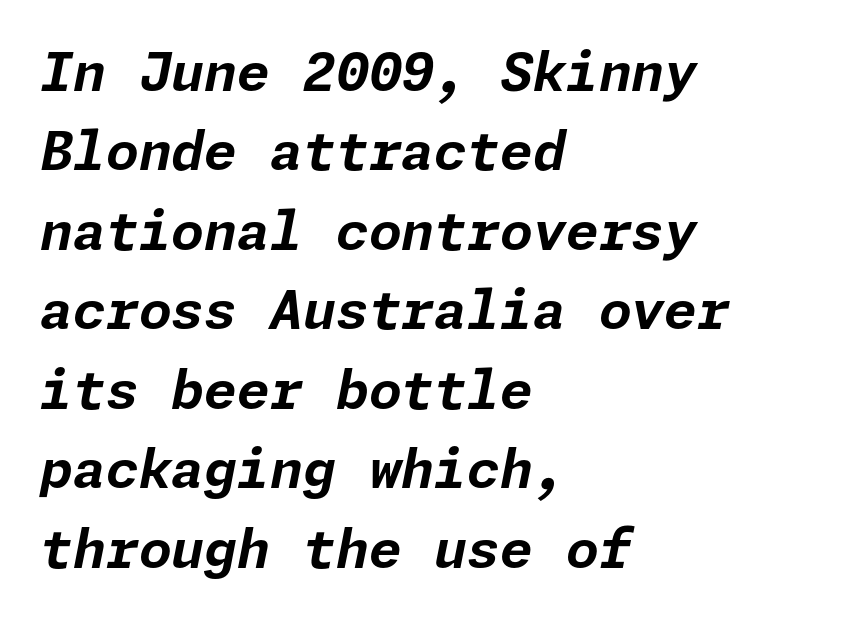
The image shows 53 px bold type, italic (leaning right); set left-aligned, normal line spacing (1.5x), normal letter spacing, not underlined; low stroke contrast and a medium x-height.
